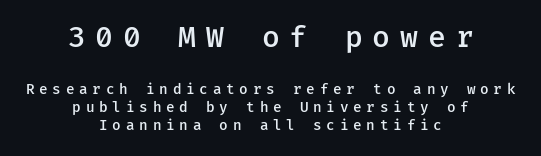
The image shows 29 px semibold sans-serif type, upright; set centered, normal line spacing (1.3x), unusually wide letter spacing (+0.34 em), not underlined; the first (top) block is 2.07x larger; low stroke contrast and a medium x-height.
